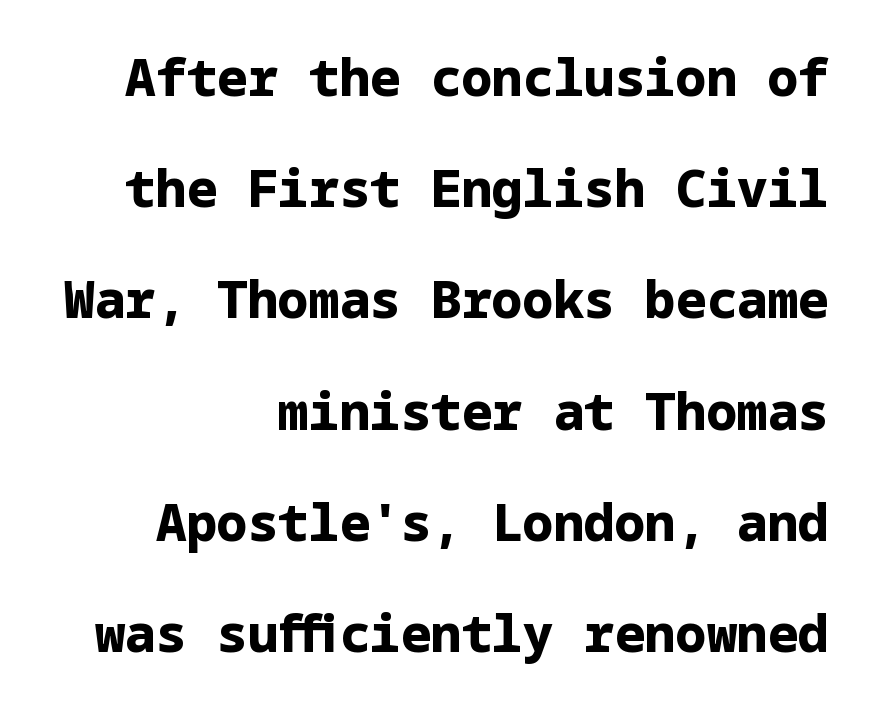
The image shows 51 px bold sans-serif type, upright; set right-aligned, loose line spacing (2.18x), normal letter spacing, not underlined; low stroke contrast and a medium x-height.
